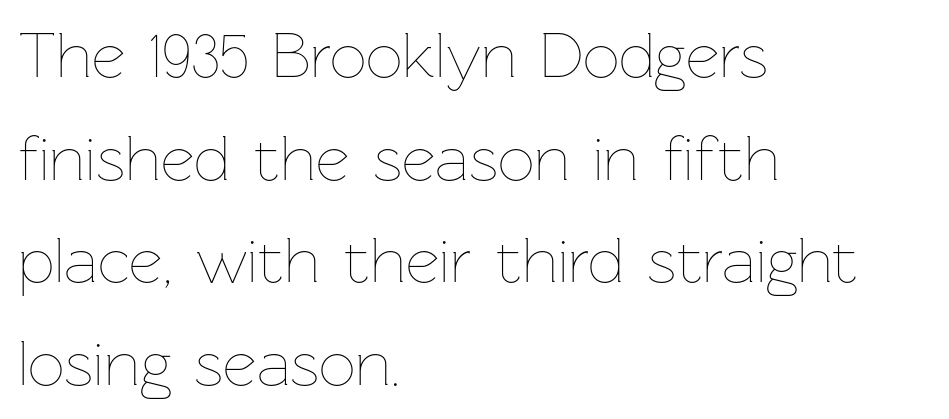
{"italic": "no", "bold": "no", "weight": "thin", "width": "normal", "stroke_contrast": "low", "x_height": "medium", "monospaced": "no", "underline": "no", "align": "left", "line_spacing": "normal", "line_spacing_ratio": 1.58, "letter_spacing": "normal", "letter_spacing_em": 0.0, "glyph_px": 65}
